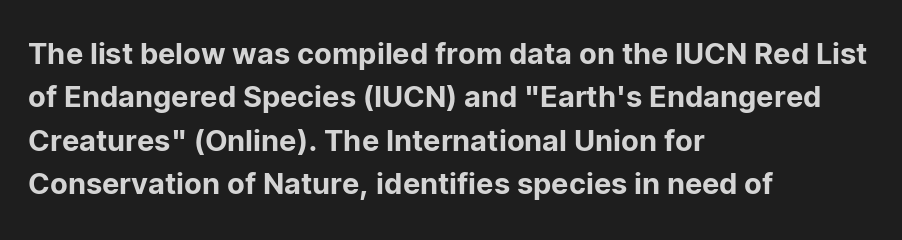
Q: Is the text italic (slanted)? A: No, it is upright.
Q: Is the typeface a serif or a sans-serif typeface? A: Sans-serif.
Q: Is the text underlined? A: No.
Q: How is the paragraph aligned? A: Left-aligned.
Q: Is the spacing between letters normal or unusually wide? A: Normal.
Q: Is the spacing between lines tight, normal or loose? A: Normal.
Q: Width (condensed, normal, or wide)? A: Normal.
Q: Stroke contrast? A: Low.
Q: x-height? A: Medium.
Q: Monospaced? A: No.
